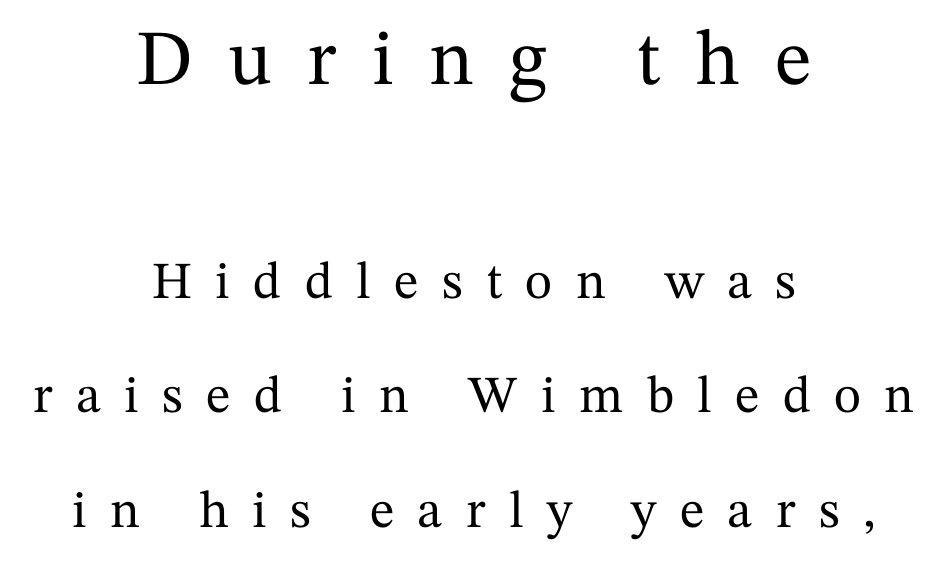
Q: Is the text italic (slanted)? A: No, it is upright.
Q: Is the typeface a serif or a sans-serif typeface? A: Serif.
Q: Is the text underlined? A: No.
Q: How is the paragraph aligned? A: Centered.
Q: Is the spacing between letters normal or unusually wide? A: Unusually wide.
Q: Is the spacing between lines tight, normal or loose? A: Loose.
Q: Which block of text is set in a larger size, the first (top) or the second (bottom)? A: The first (top) one.
Q: Width (condensed, normal, or wide)? A: Normal.
Q: Stroke contrast? A: Medium.
Q: x-height? A: Medium.
Q: Monospaced? A: No.
